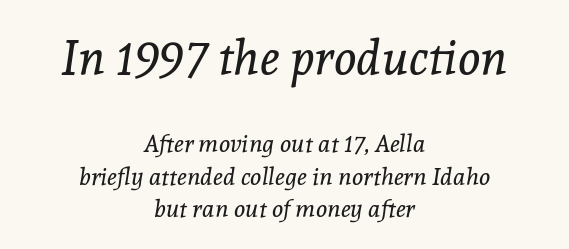
Q: Is the text bold? A: No.
Q: Is the text italic (slanted)? A: Yes, it leans right by about 8 degrees.
Q: Is the typeface a serif or a sans-serif typeface? A: Serif.
Q: Is the text underlined? A: No.
Q: How is the paragraph aligned? A: Centered.
Q: Is the spacing between letters normal or unusually wide? A: Normal.
Q: Is the spacing between lines tight, normal or loose? A: Normal.
Q: Which block of text is set in a larger size, the first (top) or the second (bottom)? A: The first (top) one.
Q: Width (condensed, normal, or wide)? A: Normal.
Q: x-height? A: Medium.
Q: Monospaced? A: No.
